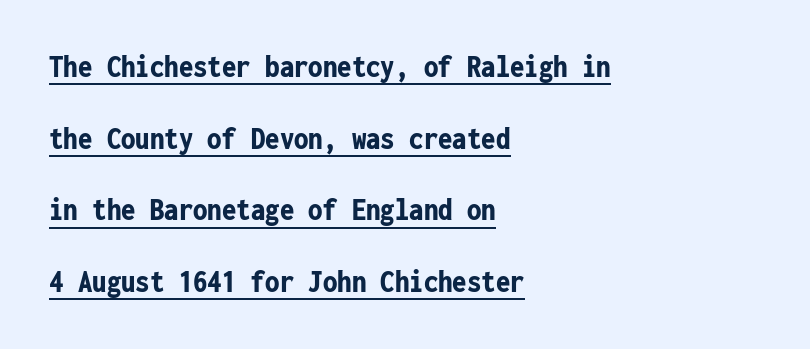
The image shows 32 px bold, condensed sans-serif type, upright, monospaced; set left-aligned, loose line spacing (2.24x), normal letter spacing, underlined; low stroke contrast and a medium x-height.
